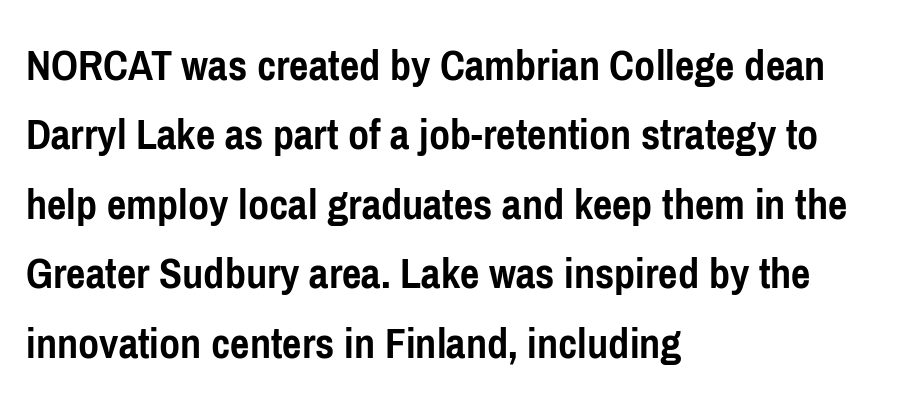
Q: Is the text bold? A: Yes.
Q: Is the text italic (slanted)? A: No, it is upright.
Q: Is the typeface a serif or a sans-serif typeface? A: Sans-serif.
Q: Is the text underlined? A: No.
Q: How is the paragraph aligned? A: Left-aligned.
Q: Is the spacing between letters normal or unusually wide? A: Normal.
Q: Is the spacing between lines tight, normal or loose? A: Normal.
Q: Width (condensed, normal, or wide)? A: Condensed.
Q: Stroke contrast? A: Low.
Q: x-height? A: Medium.
Q: Monospaced? A: No.
